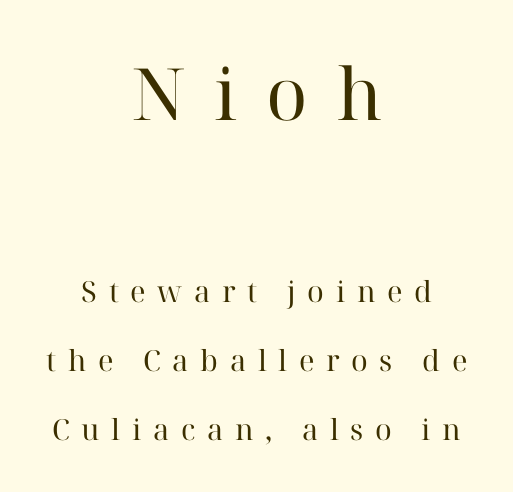
The image shows 72 px regular-weight serif type, upright; set centered, loose line spacing (2.37x), unusually wide letter spacing (+0.4 em), not underlined; the first (top) block is 2.48x larger; high stroke contrast and a medium x-height.
